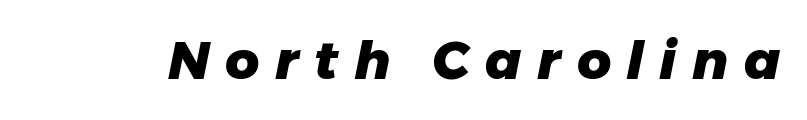
The image shows 53 px heavy type, italic (leaning right); set unusually wide letter spacing (+0.29 em), not underlined; low stroke contrast and a medium x-height.
